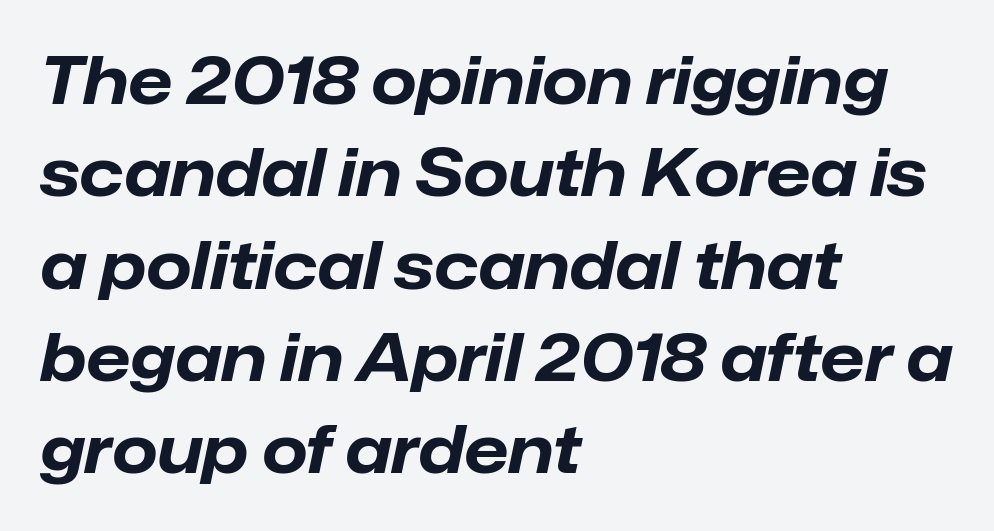
The image shows 65 px bold type, italic (leaning right); set left-aligned, normal line spacing (1.42x), normal letter spacing, not underlined; low stroke contrast and a medium x-height.
